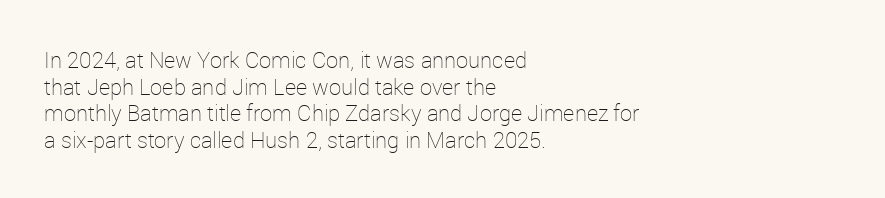
{"italic": "no", "bold": "no", "underline": "no", "align": "left", "line_spacing_ratio": 1.21, "letter_spacing": "normal", "letter_spacing_em": 0.0, "glyph_px": 22}
